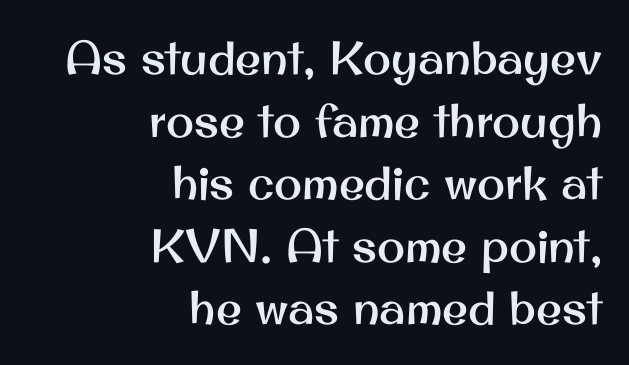
No extra tracking has been applied to these lines. A typesetter would call this leading conventional body-copy spacing. Underline: absent. Typographically, this falls in the sans-serif category.
